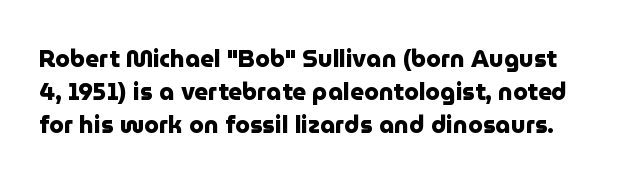
{"italic": "no", "bold": "yes", "underline": "no", "line_spacing": "normal", "line_spacing_ratio": 1.37, "letter_spacing": "normal", "letter_spacing_em": 0.0, "glyph_px": 24}
